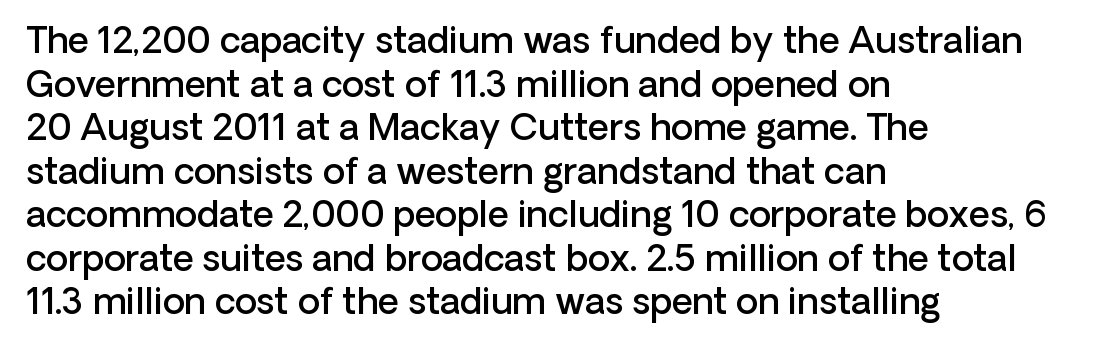
Q: Is the text bold? A: Semi-bold.
Q: Is the text italic (slanted)? A: No, it is upright.
Q: Is the typeface a serif or a sans-serif typeface? A: Sans-serif.
Q: Is the text underlined? A: No.
Q: How is the paragraph aligned? A: Left-aligned.
Q: Is the spacing between letters normal or unusually wide? A: Normal.
Q: Width (condensed, normal, or wide)? A: Normal.
Q: Stroke contrast? A: Low.
Q: x-height? A: Medium.
Q: Monospaced? A: No.
